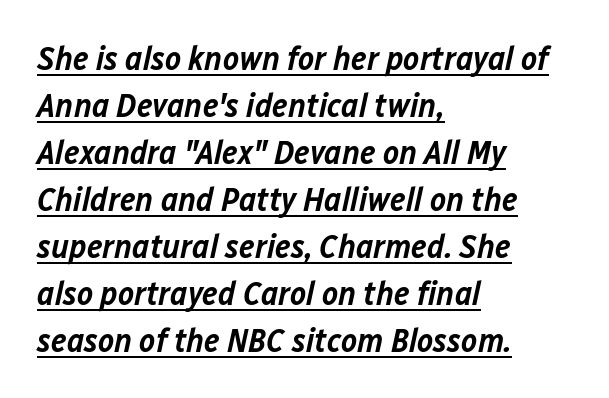
{"italic": "yes", "lean": "right", "slant_degrees": 12, "bold": "semi", "weight": "semibold", "width": "normal", "stroke_contrast": "low", "x_height": "medium", "monospaced": "no", "underline": "yes", "align": "left", "line_spacing": "normal", "line_spacing_ratio": 1.38, "letter_spacing": "normal", "letter_spacing_em": 0.0, "glyph_px": 34}
